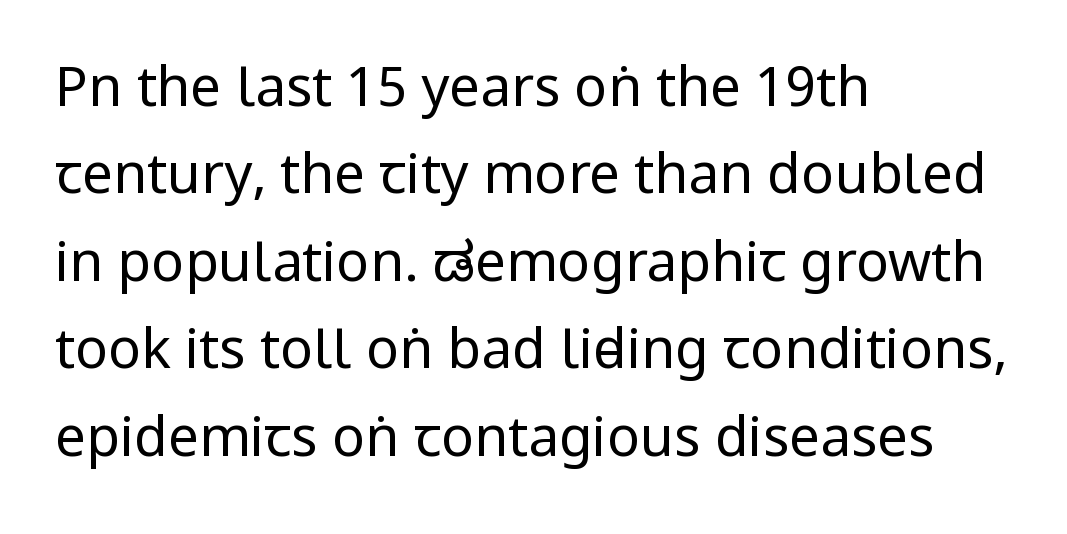
The image shows 55 px regular-weight, condensed sans-serif type, upright; set left-aligned, normal line spacing (1.59x), normal letter spacing, not underlined; low stroke contrast and a large x-height.
